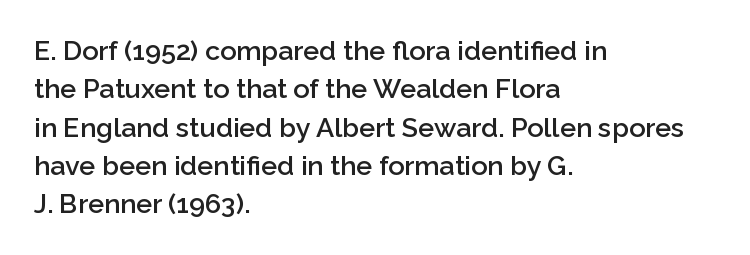
Q: Is the text bold? A: Semi-bold.
Q: Is the text italic (slanted)? A: No, it is upright.
Q: Is the text underlined? A: No.
Q: How is the paragraph aligned? A: Left-aligned.
Q: Is the spacing between letters normal or unusually wide? A: Normal.
Q: Is the spacing between lines tight, normal or loose? A: Normal.
